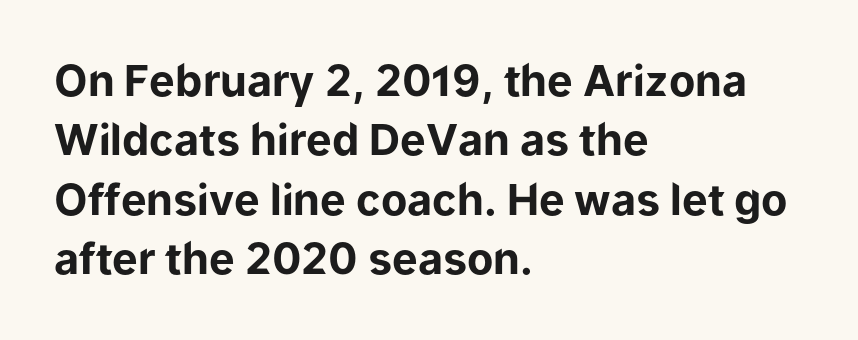
Q: Is the text bold? A: Yes.
Q: Is the text italic (slanted)? A: No, it is upright.
Q: Is the typeface a serif or a sans-serif typeface? A: Sans-serif.
Q: Is the text underlined? A: No.
Q: How is the paragraph aligned? A: Left-aligned.
Q: Is the spacing between letters normal or unusually wide? A: Normal.
Q: Is the spacing between lines tight, normal or loose? A: Normal.
Q: Width (condensed, normal, or wide)? A: Normal.
Q: Stroke contrast? A: Low.
Q: x-height? A: Medium.
Q: Monospaced? A: No.
